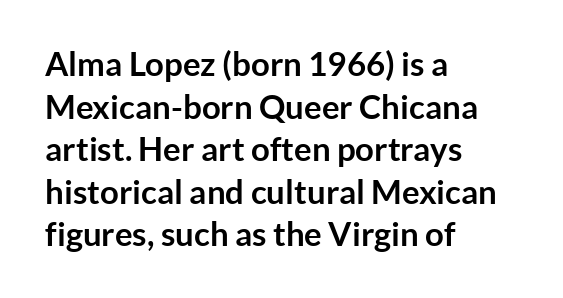
Q: Is the text bold? A: Yes.
Q: Is the text italic (slanted)? A: No, it is upright.
Q: Is the typeface a serif or a sans-serif typeface? A: Sans-serif.
Q: Is the text underlined? A: No.
Q: How is the paragraph aligned? A: Left-aligned.
Q: Is the spacing between letters normal or unusually wide? A: Normal.
Q: Is the spacing between lines tight, normal or loose? A: Normal.
Q: Width (condensed, normal, or wide)? A: Normal.
Q: Stroke contrast? A: Low.
Q: x-height? A: Medium.
Q: Monospaced? A: No.
